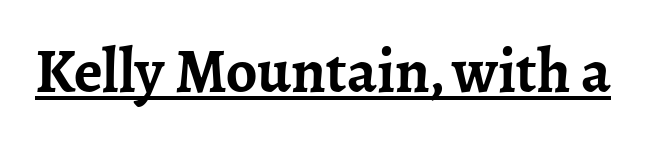
The image shows 62 px semibold serif type, upright; set normal letter spacing, underlined; low stroke contrast and a medium x-height.
